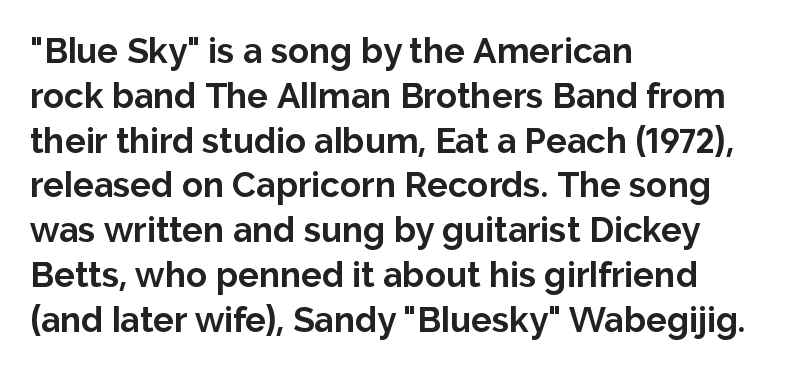
{"serif": "no", "italic": "no", "bold": "yes", "weight": "bold", "width": "normal", "stroke_contrast": "low", "x_height": "medium", "monospaced": "no", "underline": "no", "align": "left", "line_spacing": "normal", "line_spacing_ratio": 1.28, "letter_spacing": "normal", "letter_spacing_em": 0.0, "glyph_px": 35}
